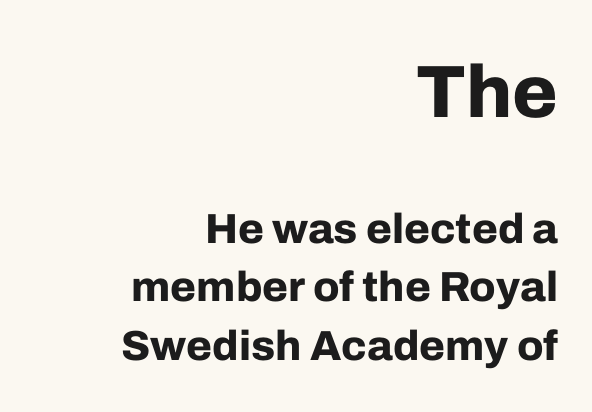
The image shows 74 px bold sans-serif type, upright; set right-aligned, normal line spacing (1.39x), normal letter spacing, not underlined; the first (top) block is 1.76x larger; low stroke contrast and a medium x-height.
